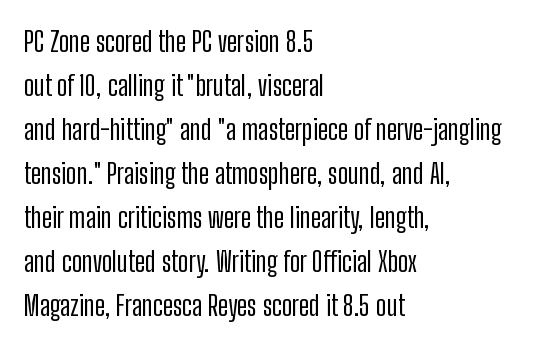
Descender tails drop into unmarked territory. Regarding leading, the lines here are spaced in the standard way. These lines are set flush left with a ragged right edge. The text was rendered using a sans face with plain stroke endings. Think of a printed novel: that variable character pitch is what you see here. How are the letters spaced? Ordinarily, with no added tracking.
